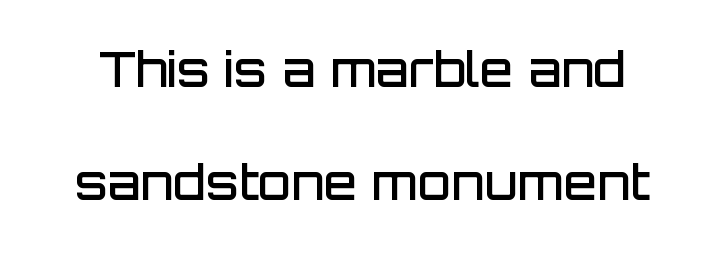
Ordinary non-slanted type is in use. The typeface chosen for these lines omits serifs. A fair bit of extra ink — the face is semibold, not bold. The string is rendered with underlining switched off. What stands out about the letter spacing? Nothing — it is the standard amount. Line spacing here is loose.
